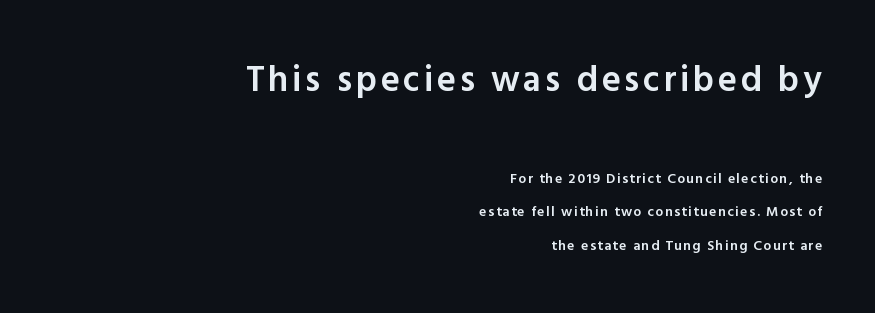
The designer went with a sans here, leaving each stem footless. Tall strokes in this sample are plumb rather than angled. Successive baselines arrive slowly, with a big drop between each. Reading top to bottom, the characters get smaller at the block break. Think of a printed novel: that variable character pitch is what you see here.
